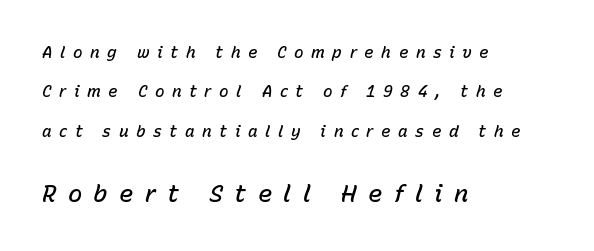
Q: Is the text bold? A: Semi-bold.
Q: Is the text italic (slanted)? A: Yes, it leans right by about 15 degrees.
Q: Is the text underlined? A: No.
Q: How is the paragraph aligned? A: Left-aligned.
Q: Is the spacing between letters normal or unusually wide? A: Unusually wide.
Q: Is the spacing between lines tight, normal or loose? A: Loose.
Q: Which block of text is set in a larger size, the first (top) or the second (bottom)? A: The second (bottom) one.
